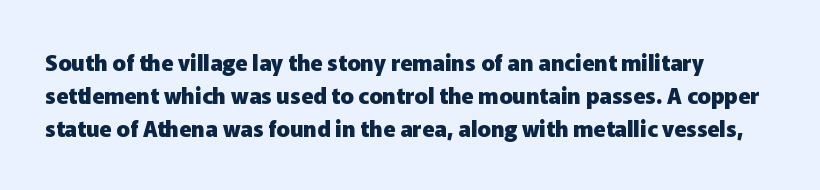
{"italic": "no", "bold": "yes", "underline": "no", "line_spacing": "normal", "line_spacing_ratio": 1.51, "letter_spacing": "normal", "letter_spacing_em": 0.0, "glyph_px": 22}
